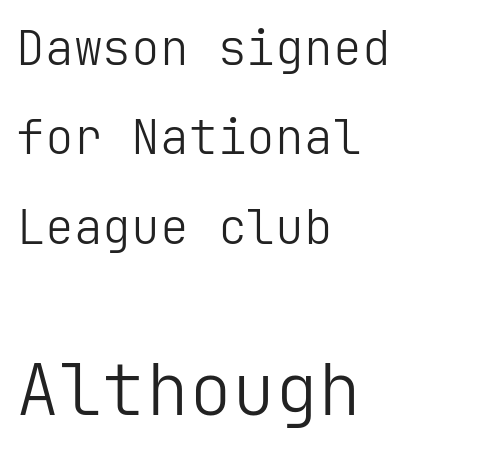
Which chunk is bigger? The second one — the bottom block dwarfs the top. The zone under the glyphs is completely vacant. Italic: no, the glyphs are upright roman. These lines are set flush left with a ragged right edge.
